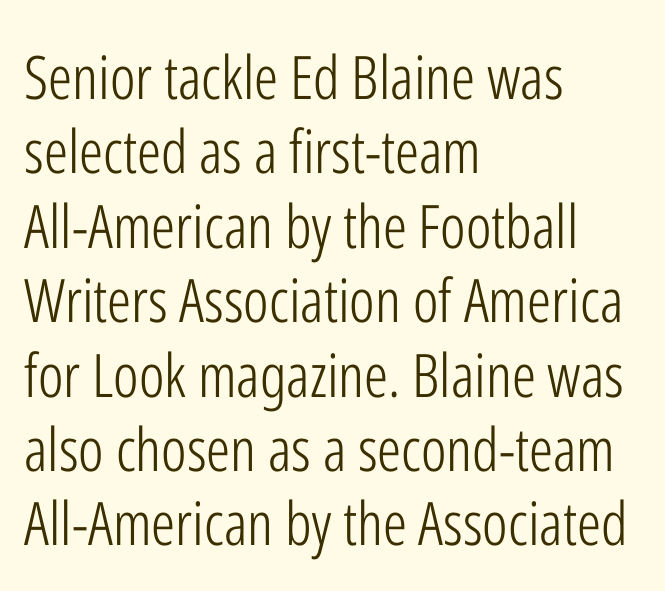
Q: Is the text bold? A: No.
Q: Is the text italic (slanted)? A: No, it is upright.
Q: Is the typeface a serif or a sans-serif typeface? A: Sans-serif.
Q: Is the text underlined? A: No.
Q: How is the paragraph aligned? A: Left-aligned.
Q: Is the spacing between letters normal or unusually wide? A: Normal.
Q: Width (condensed, normal, or wide)? A: Condensed.
Q: Stroke contrast? A: Low.
Q: x-height? A: Medium.
Q: Monospaced? A: No.
